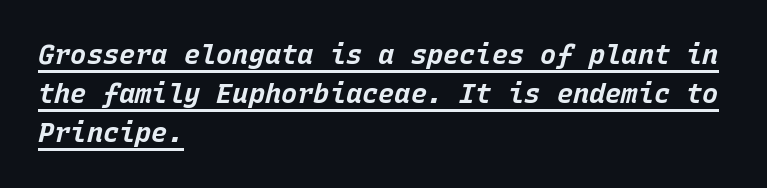
The image shows 27 px bold type, italic (leaning right); set left-aligned, normal line spacing (1.45x), normal letter spacing, underlined.
